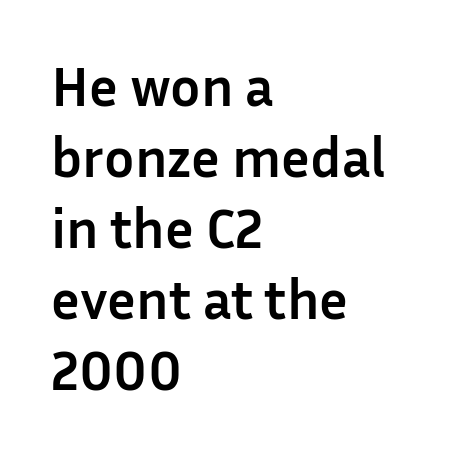
The face used here is proportionally spaced, like ordinary book or web type. Designer's note — italics off, roman on. Interline gaps are of average width in this sample. The gaps between neighbouring characters are ordinary and unremarkable. Weight check: bold — yes, fully.
